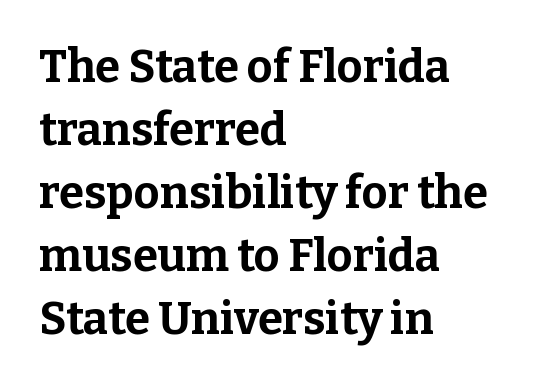
The axis of the letterforms is exactly vertical. Regarding leading, the lines here are spaced in the standard way. A serif font was chosen for this passage. Nothing unusual about the tracking: characters are spaced as the font intends. Rule under the text: the space is simply empty. Note the varied advance widths — an 'i' is clearly narrower than an 'm'.
